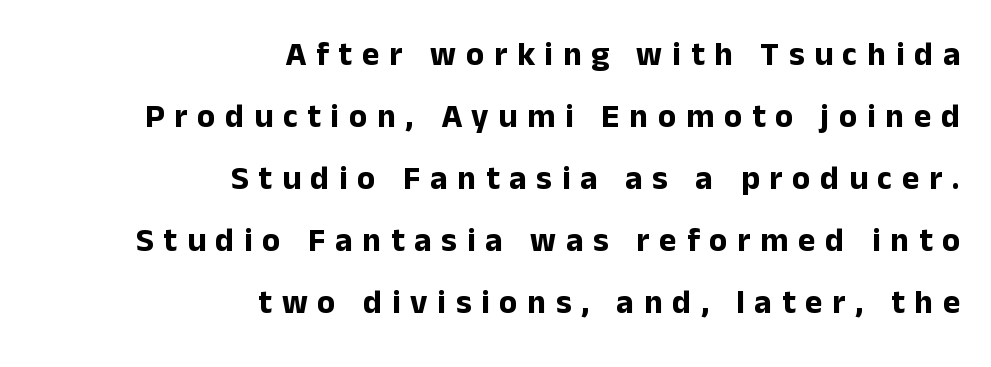
{"serif": "no", "italic": "no", "bold": "yes", "weight": "bold", "width": "normal", "stroke_contrast": "low", "x_height": "medium", "monospaced": "no", "underline": "no", "align": "right", "line_spacing_ratio": 1.88, "letter_spacing": "wide", "letter_spacing_em": 0.3, "glyph_px": 33}
